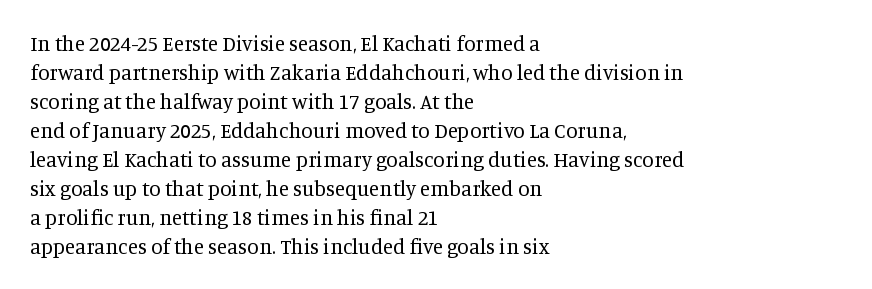
Letters rest on an invisible, unmarked baseline. Heaviness? Minimal to ordinary, like unemphasized prose. The rendering anchors every line to the left-hand side. The line-height multiplier appears to be the usual default.
